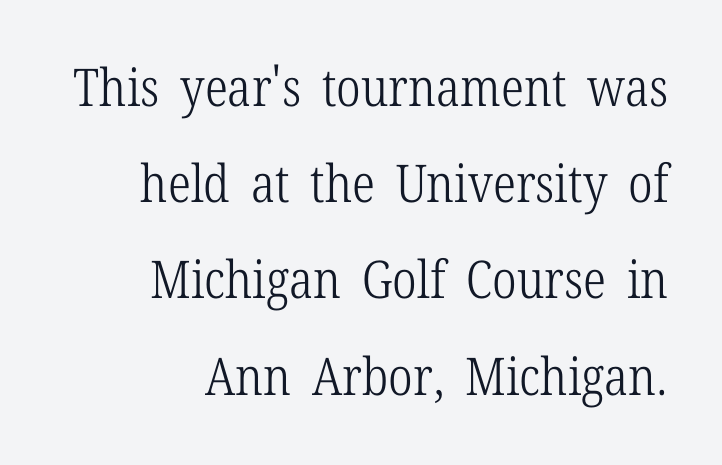
The image shows 52 px light, condensed serif type, upright; set right-aligned, line spacing 1.85x, normal letter spacing, not underlined; low stroke contrast and a medium x-height.
